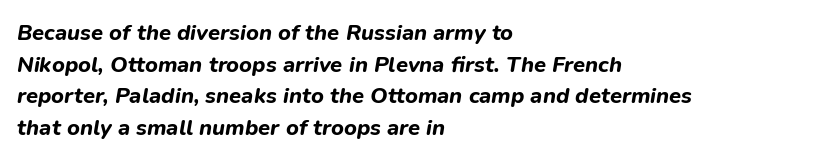
{"italic": "yes", "lean": "right", "slant_degrees": 9, "bold": "yes", "underline": "no", "align": "left", "line_spacing": "normal", "line_spacing_ratio": 1.44, "letter_spacing": "normal", "letter_spacing_em": 0.0, "glyph_px": 22}
